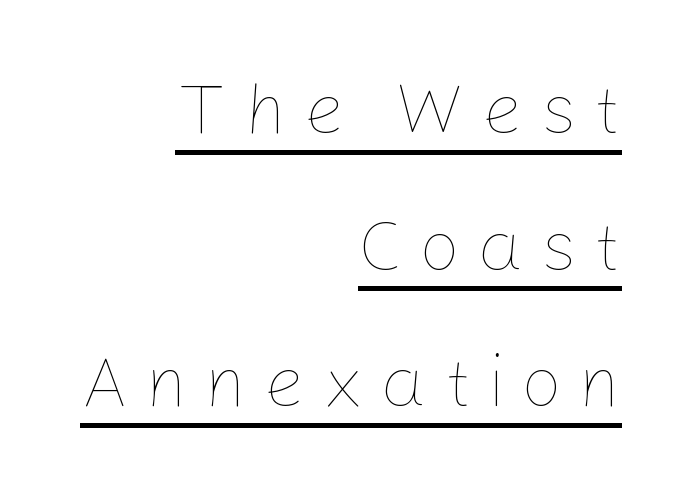
Q: Is the text bold? A: No.
Q: Is the text italic (slanted)? A: No, it is upright.
Q: Is the text underlined? A: Yes.
Q: How is the paragraph aligned? A: Right-aligned.
Q: Is the spacing between letters normal or unusually wide? A: Unusually wide.
Q: Width (condensed, normal, or wide)? A: Normal.
Q: Stroke contrast? A: Low.
Q: x-height? A: Medium.
Q: Monospaced? A: No.
